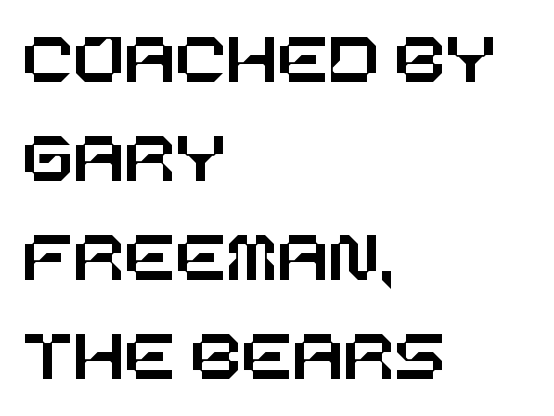
{"italic": "no", "width": "normal", "stroke_contrast": "low", "x_height": "large", "underline": "no", "align": "left", "line_spacing": "normal", "line_spacing_ratio": 1.32, "letter_spacing": "normal", "letter_spacing_em": 0.0, "glyph_px": 75}
